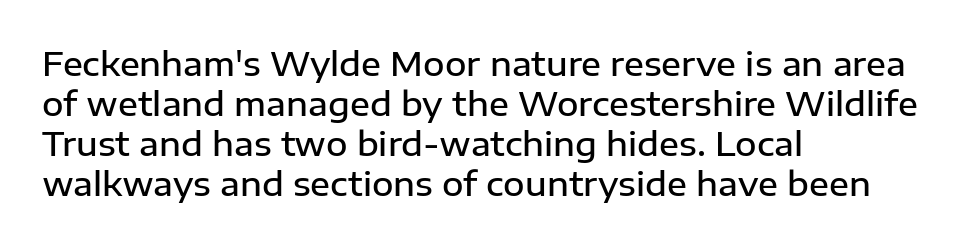
{"serif": "no", "italic": "no", "bold": "semi", "weight": "semibold", "width": "normal", "stroke_contrast": "low", "x_height": "medium", "monospaced": "no", "underline": "no", "align": "left", "line_spacing_ratio": 1.21, "letter_spacing": "normal", "letter_spacing_em": 0.0, "glyph_px": 33}
